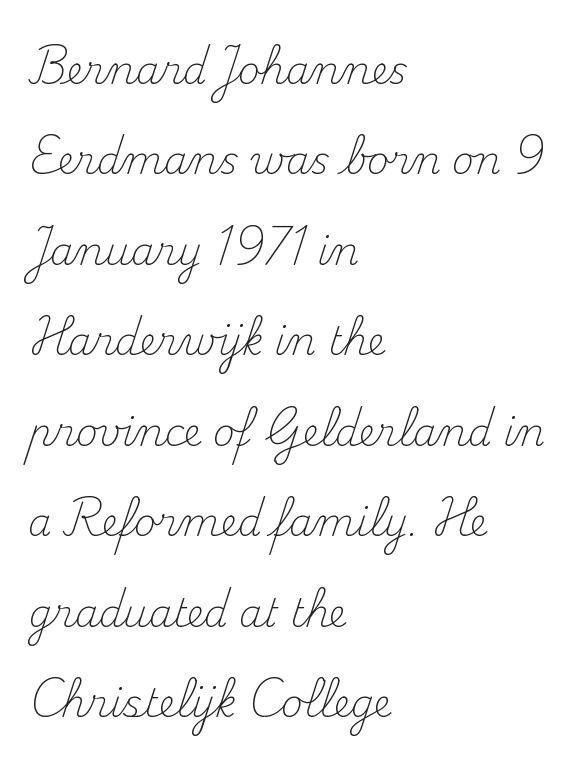
Summary of weight: not heavy and not bold. In terms of letterform style, serifs are clearly present. This rendering features lettering with no underline. Spacing between characters is what you'd get straight out of the box.
